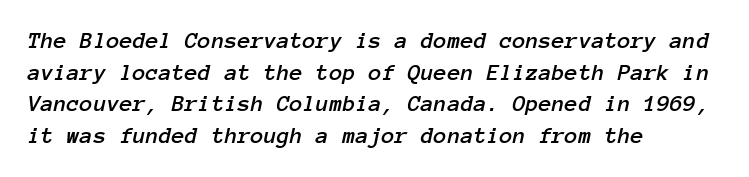
The image shows 24 px text type, italic (leaning right); set left-aligned, normal line spacing (1.32x), normal letter spacing, not underlined.
